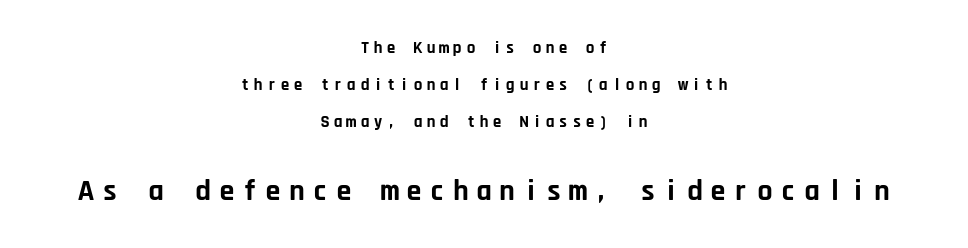
{"serif": "no", "italic": "no", "bold": "yes", "weight": "bold", "width": "normal", "stroke_contrast": "low", "x_height": "large", "monospaced": "yes", "underline": "no", "align": "center", "line_spacing": "loose", "line_spacing_ratio": 2.17, "larger_block": "second", "size_ratio": 1.76, "glyph_px": 30}
